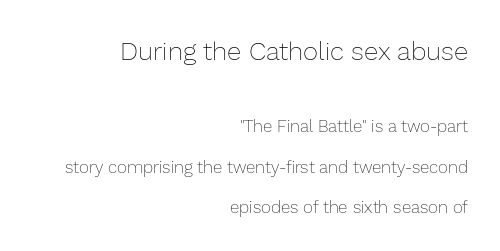
The image shows 26 px text type, upright; set right-aligned, loose line spacing (2.37x), normal letter spacing, not underlined; the first (top) block is 1.53x larger.
